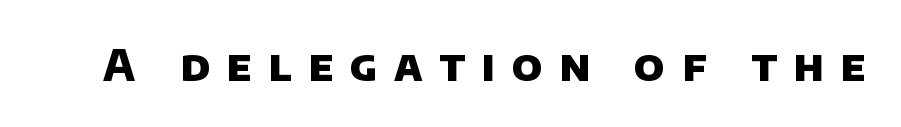
{"serif": "no", "bold": "yes", "weight": "heavy", "width": "normal", "stroke_contrast": "low", "x_height": "large", "monospaced": "no", "underline": "no", "letter_spacing": "wide", "letter_spacing_em": 0.39, "glyph_px": 43}
